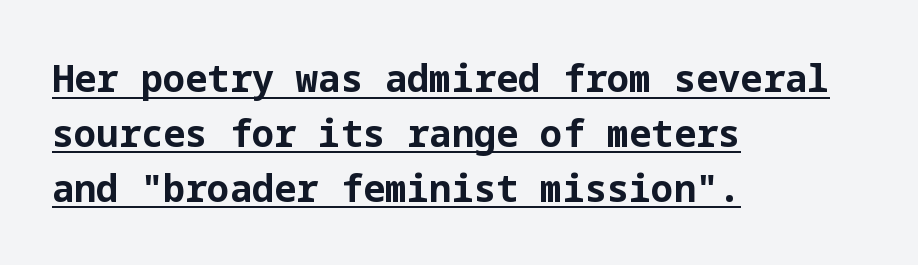
Q: Is the text bold? A: Yes.
Q: Is the text italic (slanted)? A: No, it is upright.
Q: Is the typeface a serif or a sans-serif typeface? A: Sans-serif.
Q: Is the text underlined? A: Yes.
Q: How is the paragraph aligned? A: Left-aligned.
Q: Is the spacing between letters normal or unusually wide? A: Normal.
Q: Is the spacing between lines tight, normal or loose? A: Normal.
Q: Width (condensed, normal, or wide)? A: Normal.
Q: Stroke contrast? A: Low.
Q: x-height? A: Medium.
